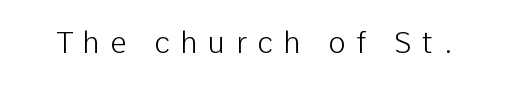
Q: Is the text bold? A: No.
Q: Is the text italic (slanted)? A: No, it is upright.
Q: Is the typeface a serif or a sans-serif typeface? A: Sans-serif.
Q: Is the text underlined? A: No.
Q: Is the spacing between letters normal or unusually wide? A: Unusually wide.
Q: Width (condensed, normal, or wide)? A: Normal.
Q: Stroke contrast? A: Low.
Q: x-height? A: Medium.
Q: Monospaced? A: No.
